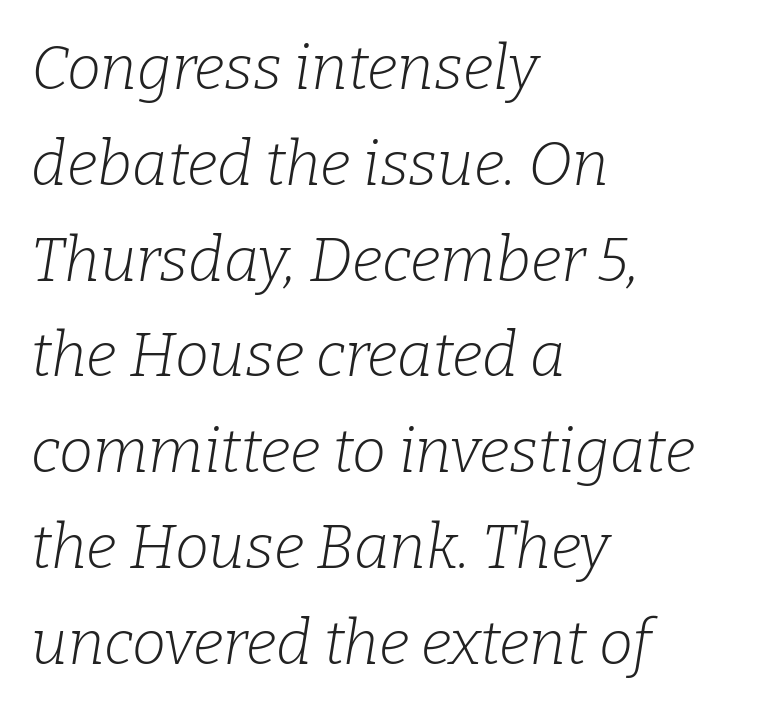
{"serif": "yes", "italic": "yes", "lean": "right", "slant_degrees": 9, "bold": "no", "weight": "light", "width": "normal", "stroke_contrast": "low", "x_height": "medium", "monospaced": "no", "underline": "no", "align": "left", "line_spacing": "normal", "line_spacing_ratio": 1.57, "letter_spacing": "normal", "letter_spacing_em": 0.0, "glyph_px": 61}
